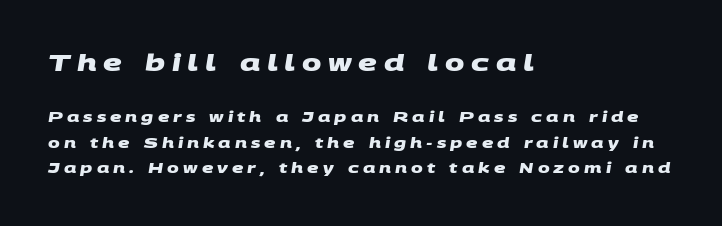
The upper block of text is set noticeably larger than the block beneath it. This sample uses expanded letter spacing, leaving extra air between glyphs. Does the weight exceed regular? Yes, all the way to bold. The rendering anchors every line to the left-hand side. Each row of text sits above clean, open space.
